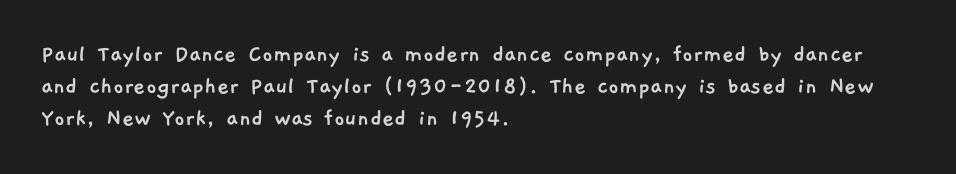
{"underline": "no", "align": "left", "line_spacing_ratio": 1.24, "letter_spacing": "normal", "letter_spacing_em": 0.0, "glyph_px": 26}
